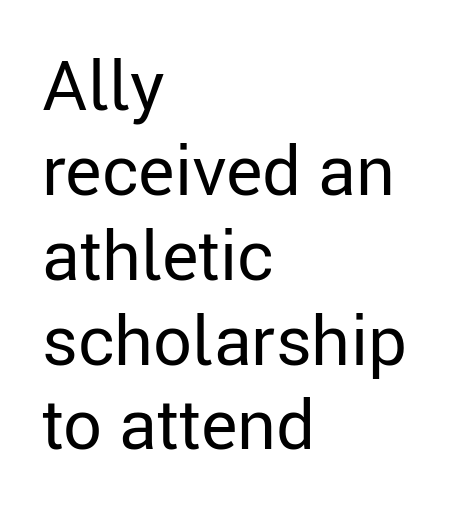
Q: Is the text bold? A: No.
Q: Is the text italic (slanted)? A: No, it is upright.
Q: Is the typeface a serif or a sans-serif typeface? A: Sans-serif.
Q: Is the text underlined? A: No.
Q: How is the paragraph aligned? A: Left-aligned.
Q: Is the spacing between letters normal or unusually wide? A: Normal.
Q: Width (condensed, normal, or wide)? A: Normal.
Q: Stroke contrast? A: Low.
Q: x-height? A: Medium.
Q: Monospaced? A: No.
